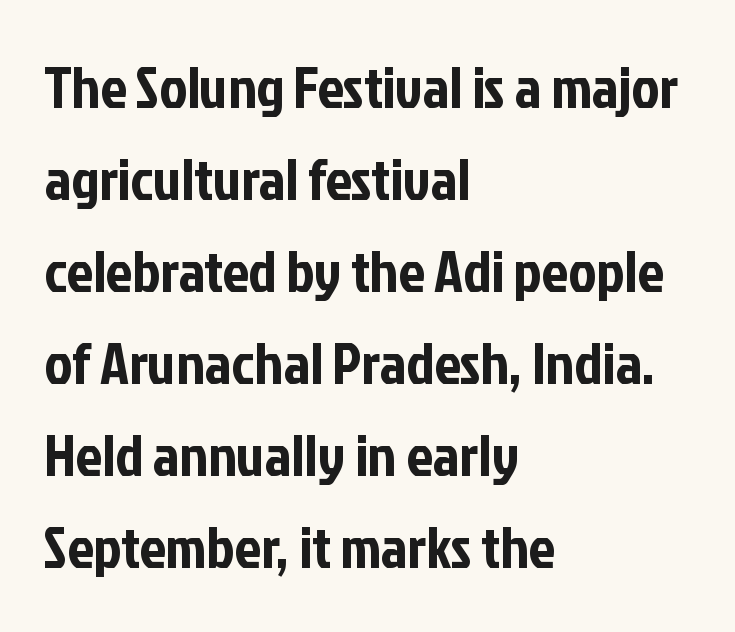
The image shows 59 px condensed sans-serif type, upright; set left-aligned, normal line spacing (1.56x), normal letter spacing, not underlined; low stroke contrast and a medium x-height.
